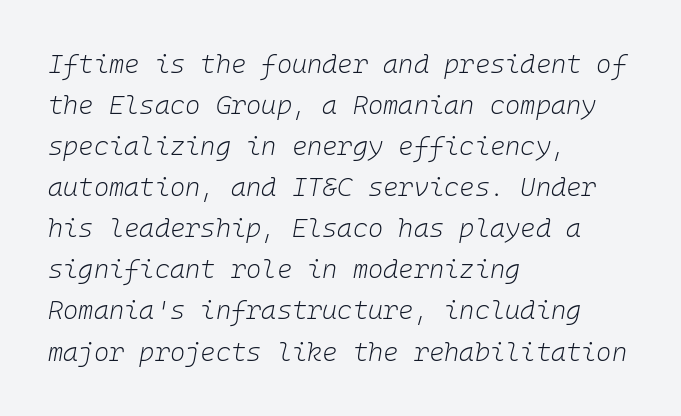
The image shows 26 px text type, italic (leaning right); set left-aligned, normal line spacing (1.58x), normal letter spacing, not underlined.
